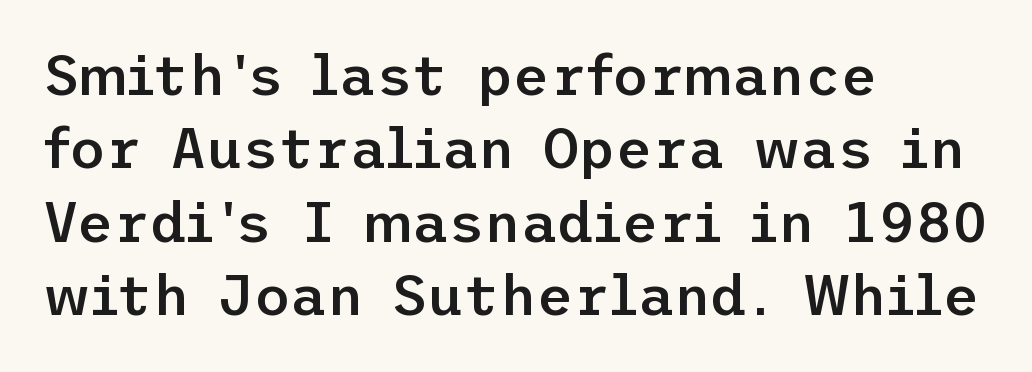
A fair bit of extra ink — the face is semibold, not bold. Line spacing here is normal. Words float on clear page, feet unadorned. A student would call this left alignment; a typographer would say flush left, rag right. The horizontal fit of the characters is conventional and even.
